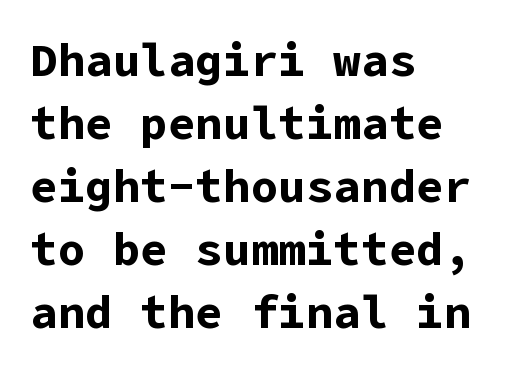
Q: Is the text bold? A: Yes.
Q: Is the text italic (slanted)? A: No, it is upright.
Q: Is the typeface a serif or a sans-serif typeface? A: Sans-serif.
Q: Is the text underlined? A: No.
Q: How is the paragraph aligned? A: Left-aligned.
Q: Is the spacing between letters normal or unusually wide? A: Normal.
Q: Is the spacing between lines tight, normal or loose? A: Normal.
Q: Width (condensed, normal, or wide)? A: Normal.
Q: Stroke contrast? A: Low.
Q: x-height? A: Medium.
